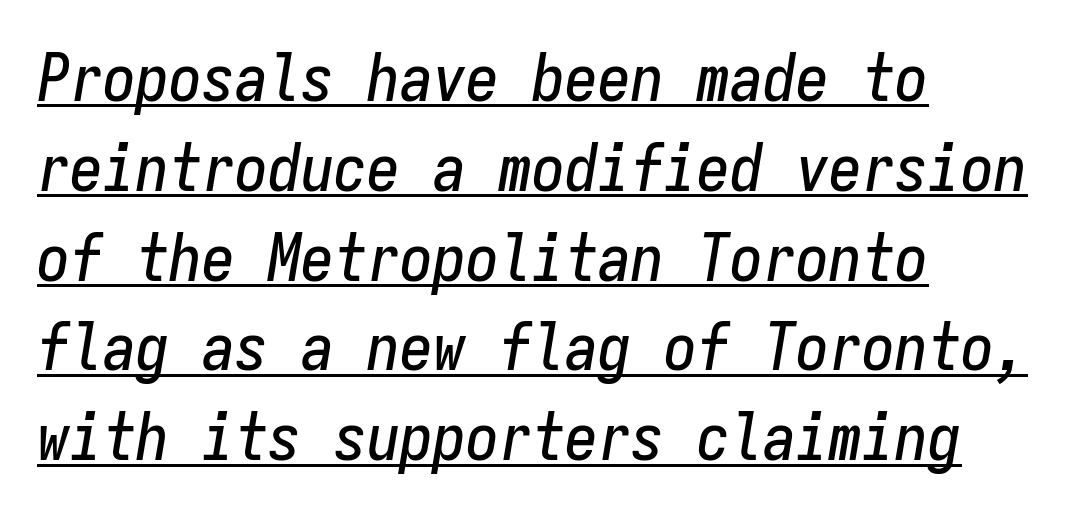
{"italic": "yes", "lean": "right", "slant_degrees": 9, "width": "condensed", "stroke_contrast": "low", "x_height": "medium", "monospaced": "yes", "underline": "yes", "align": "left", "line_spacing": "normal", "line_spacing_ratio": 1.36, "letter_spacing": "normal", "letter_spacing_em": 0.0, "glyph_px": 66}
